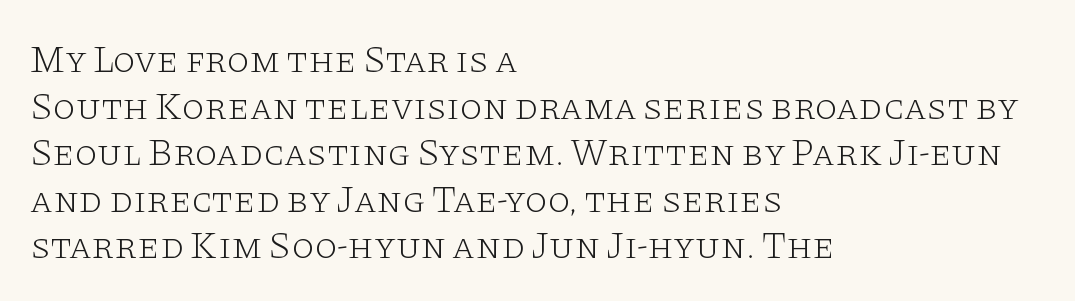
The image shows 37 px light, wide serif type, upright; set left-aligned, normal line spacing (1.26x), normal letter spacing, not underlined; low stroke contrast and a large x-height.
